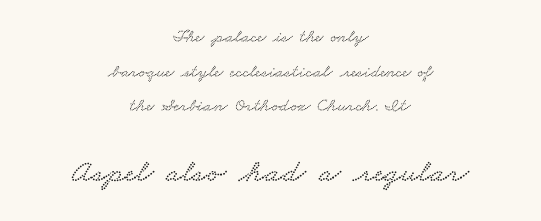
{"serif": "yes", "width": "wide", "stroke_contrast": "low", "x_height": "small", "monospaced": "no", "underline": "no", "align": "center", "line_spacing": "loose", "line_spacing_ratio": 1.93, "letter_spacing": "normal", "letter_spacing_em": 0.0, "larger_block": "second", "size_ratio": 1.78, "glyph_px": 32}
